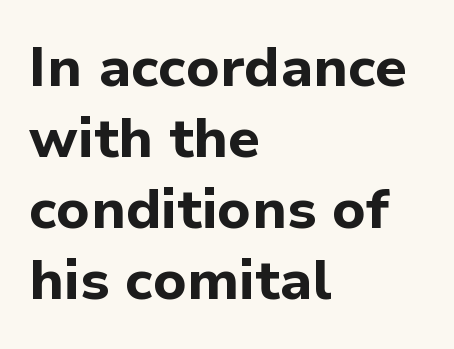
The image shows 56 px bold sans-serif type, upright; set left-aligned, normal line spacing (1.27x), normal letter spacing, not underlined; low stroke contrast and a medium x-height.
